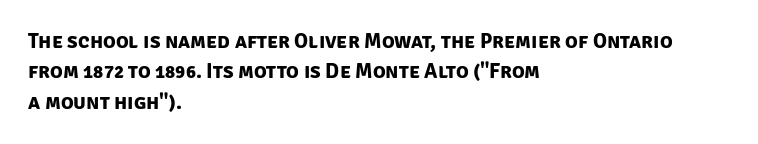
The space directly below the letters is spotless. These lines keep a tight, regular rhythm from letter to letter. Each glyph is drawn with heavy, bold strokes. Leading matches the norm, producing a regular column. Short and long lines alike share a common starting point at left.
